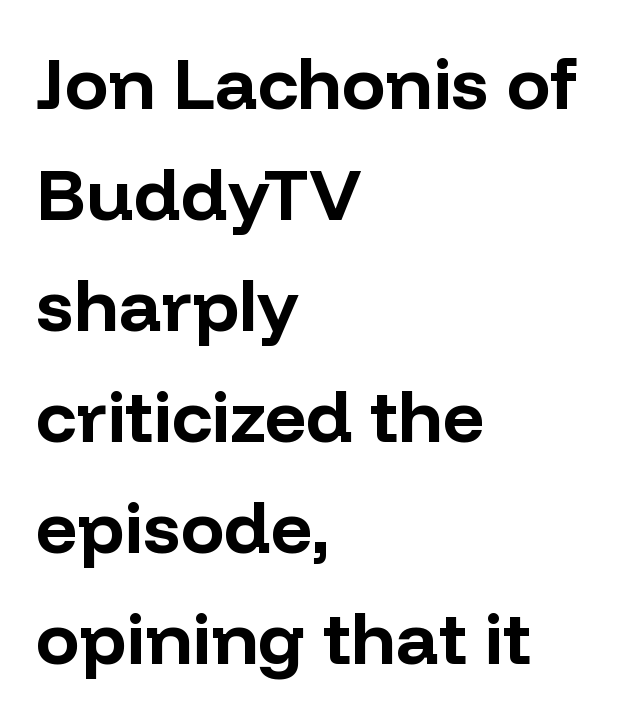
Check under the words: just untouched page. The rag falls on the right side of this text block. You could not count columns in this text — the font is proportionally spaced. When letters stand straight like this, we call the style roman or upright. What kind of face is this? One without serifs — a sans. Its strokes are broad and dark, the hallmark of bold type.
